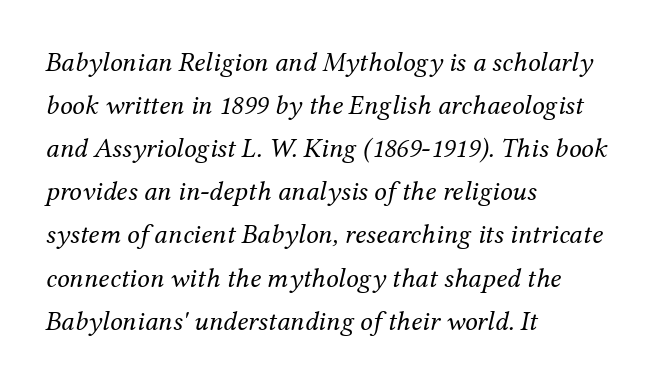
The image shows 28 px regular-weight serif type, italic (leaning right); set left-aligned, normal line spacing (1.54x), normal letter spacing, not underlined; medium stroke contrast and a medium x-height.
